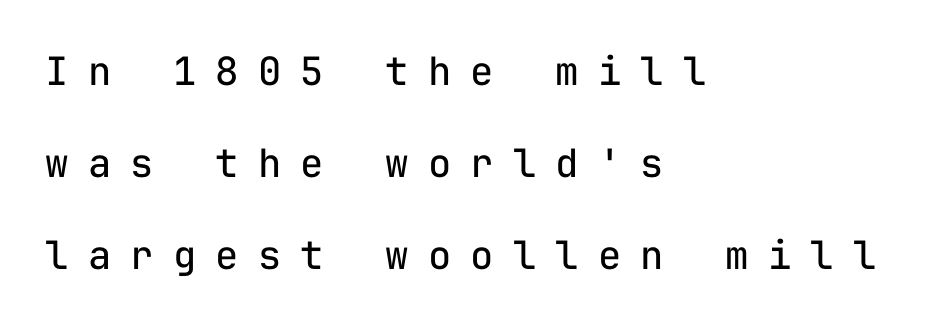
{"serif": "no", "italic": "no", "bold": "no", "weight": "regular", "width": "normal", "stroke_contrast": "low", "x_height": "medium", "monospaced": "yes", "underline": "no", "align": "left", "line_spacing": "loose", "line_spacing_ratio": 2.36, "letter_spacing": "wide", "letter_spacing_em": 0.49, "glyph_px": 39}
